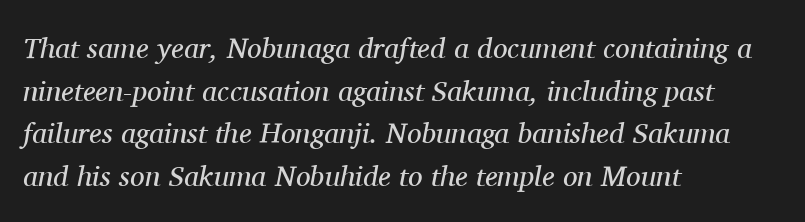
The image shows 29 px regular-weight serif type, italic (leaning right); set left-aligned, normal line spacing (1.47x), normal letter spacing, not underlined; medium stroke contrast and a medium x-height.
